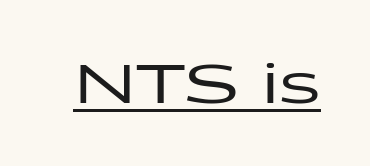
The image shows 54 px wide sans-serif type, upright; set normal letter spacing, underlined; low stroke contrast and a medium x-height.
